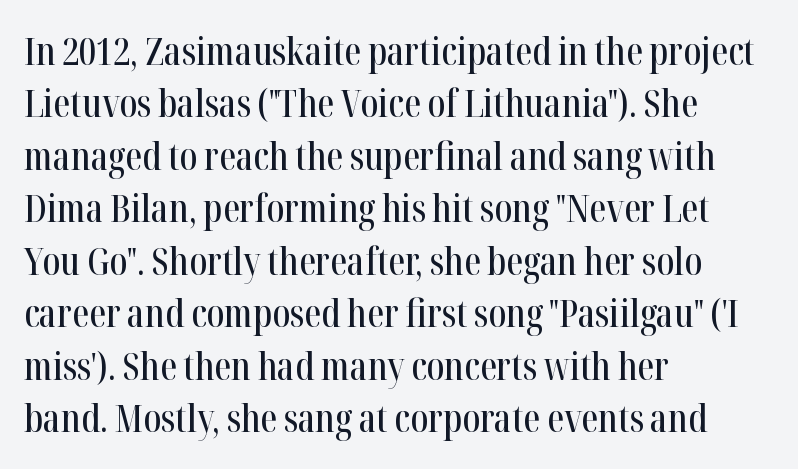
Q: Is the text italic (slanted)? A: No, it is upright.
Q: Is the typeface a serif or a sans-serif typeface? A: Serif.
Q: Is the text underlined? A: No.
Q: How is the paragraph aligned? A: Left-aligned.
Q: Is the spacing between letters normal or unusually wide? A: Normal.
Q: Is the spacing between lines tight, normal or loose? A: Normal.
Q: Width (condensed, normal, or wide)? A: Condensed.
Q: Stroke contrast? A: High.
Q: x-height? A: Medium.
Q: Monospaced? A: No.
